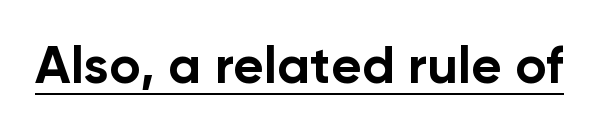
{"serif": "no", "italic": "no", "bold": "yes", "weight": "bold", "width": "normal", "stroke_contrast": "low", "x_height": "medium", "monospaced": "no", "underline": "yes", "letter_spacing": "normal", "letter_spacing_em": 0.0, "glyph_px": 53}
